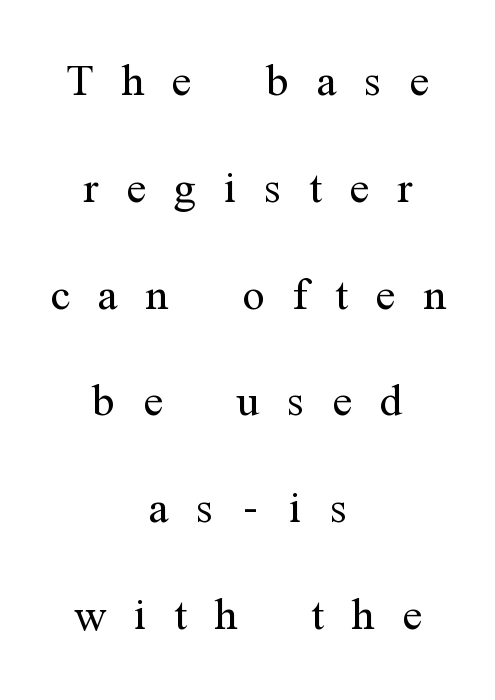
The image shows 59 px light, condensed serif type, upright; set centered, line spacing 1.81x, unusually wide letter spacing (+0.47 em), not underlined; medium stroke contrast and a medium x-height.
